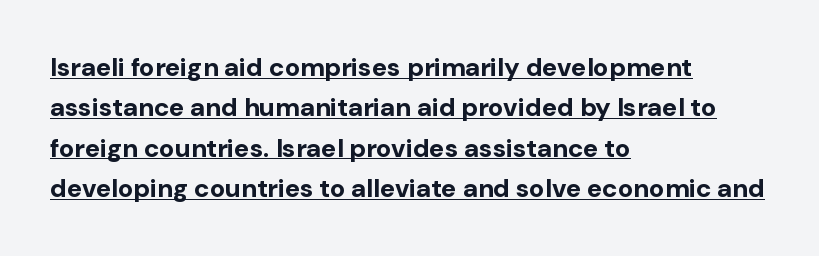
The image shows 26 px bold type, upright; set left-aligned, normal line spacing (1.55x), normal letter spacing, underlined.
